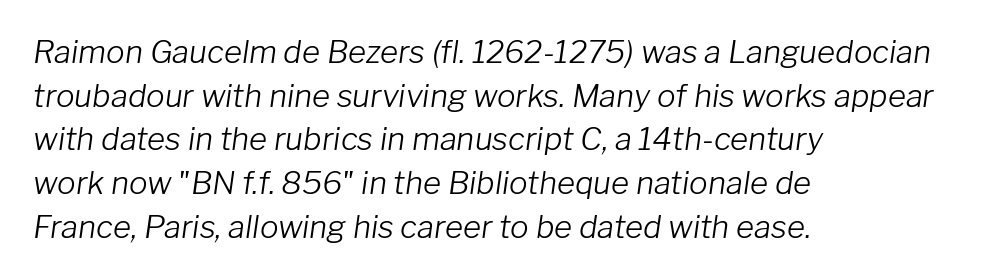
Q: Is the text bold? A: No.
Q: Is the text italic (slanted)? A: Yes, it leans right by about 8 degrees.
Q: Is the text underlined? A: No.
Q: How is the paragraph aligned? A: Left-aligned.
Q: Is the spacing between letters normal or unusually wide? A: Normal.
Q: Is the spacing between lines tight, normal or loose? A: Normal.
Q: Width (condensed, normal, or wide)? A: Normal.
Q: Stroke contrast? A: Low.
Q: x-height? A: Medium.
Q: Monospaced? A: No.
